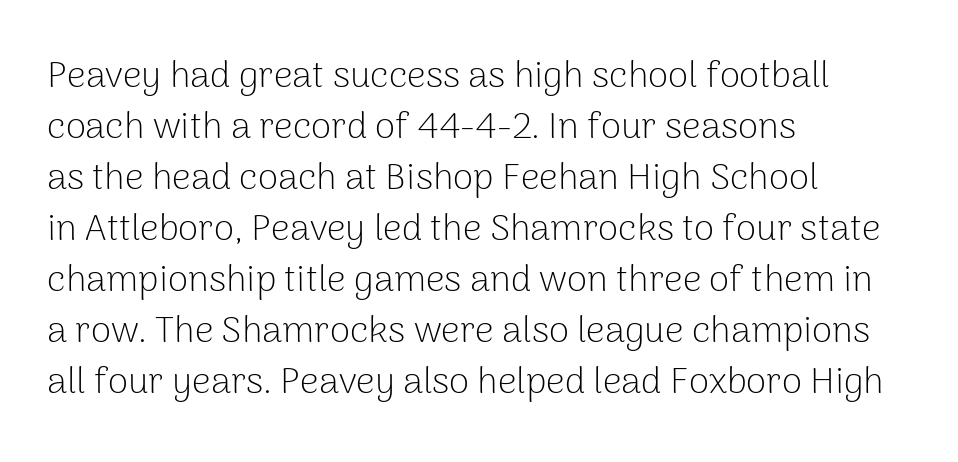
Q: Is the text bold? A: No.
Q: Is the text italic (slanted)? A: No, it is upright.
Q: Is the typeface a serif or a sans-serif typeface? A: Sans-serif.
Q: Is the text underlined? A: No.
Q: How is the paragraph aligned? A: Left-aligned.
Q: Is the spacing between letters normal or unusually wide? A: Normal.
Q: Is the spacing between lines tight, normal or loose? A: Normal.
Q: Width (condensed, normal, or wide)? A: Normal.
Q: Stroke contrast? A: Low.
Q: x-height? A: Medium.
Q: Monospaced? A: No.
